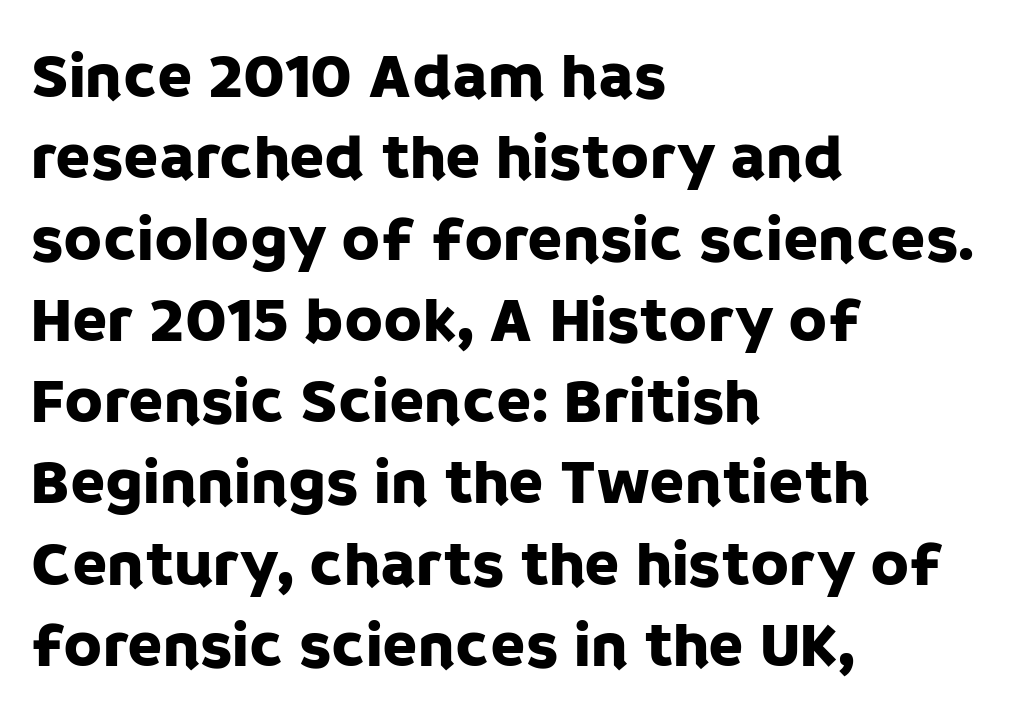
{"serif": "no", "italic": "no", "width": "normal", "stroke_contrast": "low", "x_height": "large", "monospaced": "no", "underline": "no", "align": "left", "line_spacing": "normal", "line_spacing_ratio": 1.27, "letter_spacing": "normal", "letter_spacing_em": 0.0, "glyph_px": 64}
